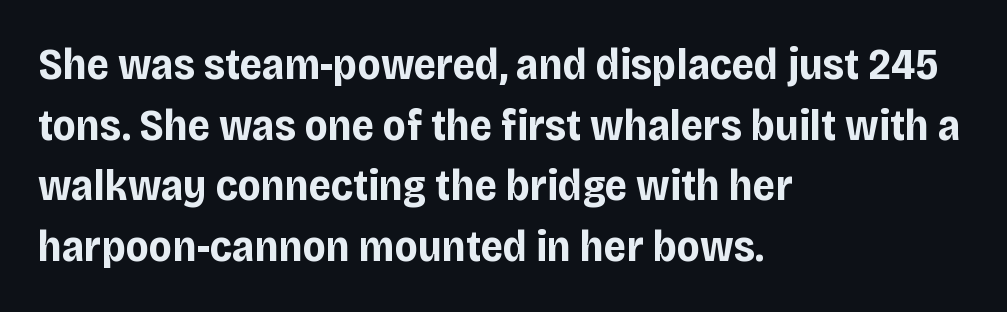
{"serif": "no", "italic": "no", "bold": "yes", "weight": "bold", "width": "normal", "stroke_contrast": "low", "x_height": "large", "monospaced": "no", "underline": "no", "align": "left", "line_spacing": "normal", "line_spacing_ratio": 1.38, "letter_spacing": "normal", "letter_spacing_em": 0.0, "glyph_px": 44}
